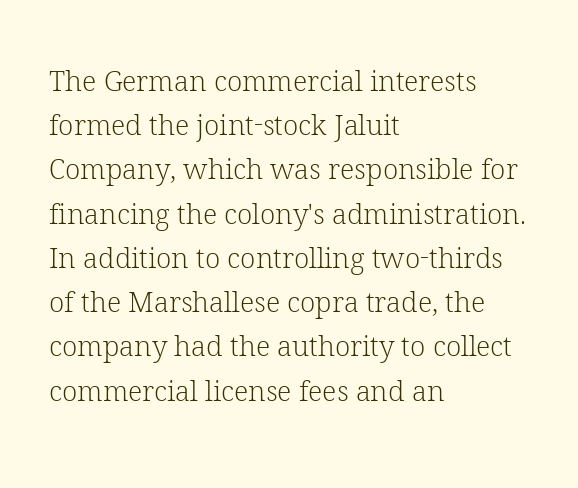
{"serif": "yes", "italic": "no", "bold": "no", "weight": "light", "width": "normal", "stroke_contrast": "low", "x_height": "medium", "monospaced": "no", "underline": "no", "align": "left", "line_spacing": "normal", "line_spacing_ratio": 1.58, "letter_spacing": "normal", "letter_spacing_em": 0.0, "glyph_px": 28}
